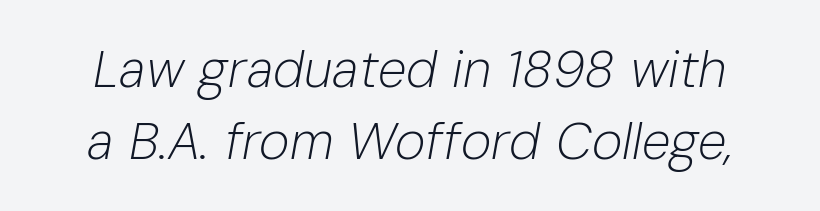
The image shows 52 px light type, italic (leaning right); set normal line spacing (1.38x), normal letter spacing, not underlined; low stroke contrast and a medium x-height.
